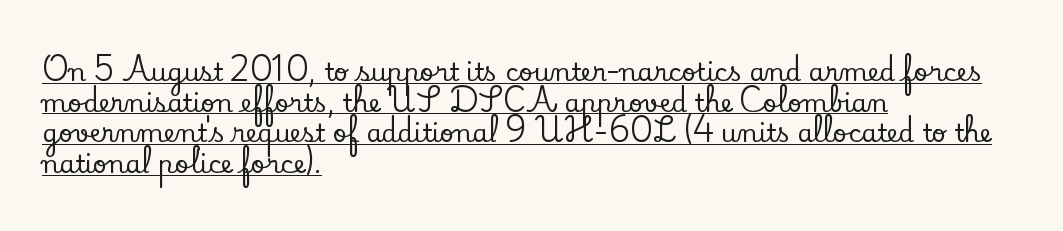
{"italic": "no", "underline": "yes", "align": "left", "line_spacing_ratio": 1.23, "letter_spacing": "normal", "letter_spacing_em": 0.0, "glyph_px": 25}
